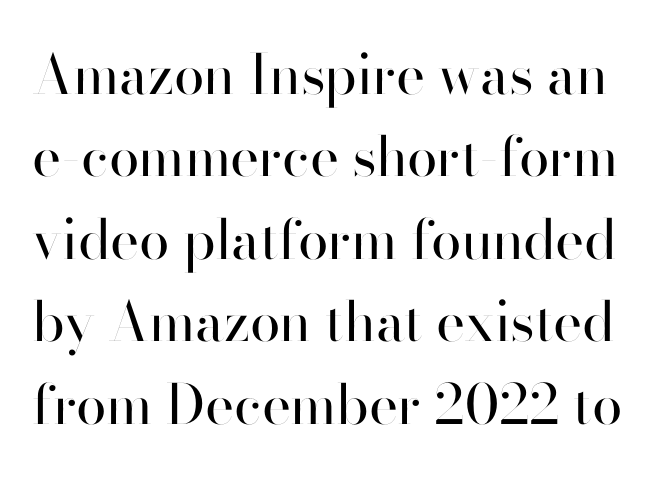
Q: Is the text bold? A: No.
Q: Is the text italic (slanted)? A: No, it is upright.
Q: Is the typeface a serif or a sans-serif typeface? A: Sans-serif.
Q: Is the text underlined? A: No.
Q: Is the spacing between letters normal or unusually wide? A: Normal.
Q: Is the spacing between lines tight, normal or loose? A: Normal.
Q: Width (condensed, normal, or wide)? A: Normal.
Q: Stroke contrast? A: High.
Q: x-height? A: Small.
Q: Monospaced? A: No.
